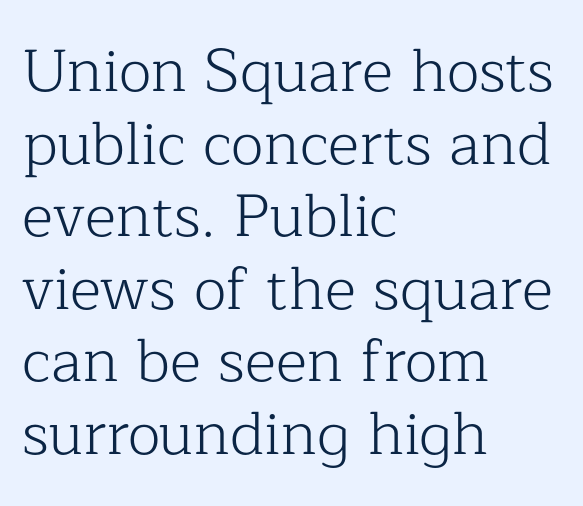
The image shows 60 px light serif type, upright; set left-aligned, line spacing 1.21x, normal letter spacing, not underlined; low stroke contrast and a medium x-height.
